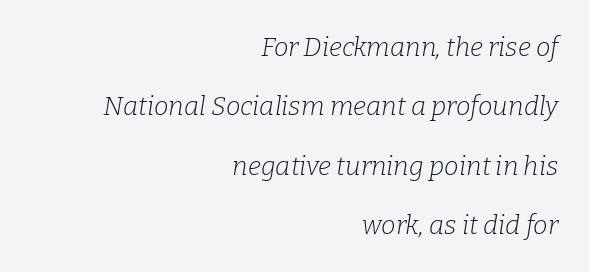
{"italic": "yes", "lean": "right", "slant_degrees": 9, "bold": "no", "underline": "no", "align": "right", "line_spacing": "loose", "line_spacing_ratio": 2.28, "letter_spacing": "normal", "letter_spacing_em": 0.0, "glyph_px": 26}
